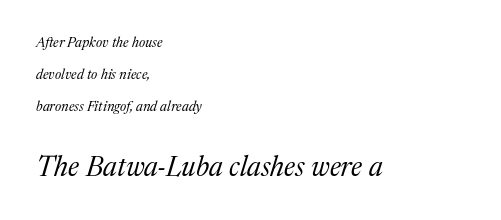
The image shows 28 px regular-weight serif type, italic (leaning right); set left-aligned, loose line spacing (2.3x), normal letter spacing, not underlined; the second (bottom) block is 2.0x larger; medium stroke contrast and a medium x-height.
